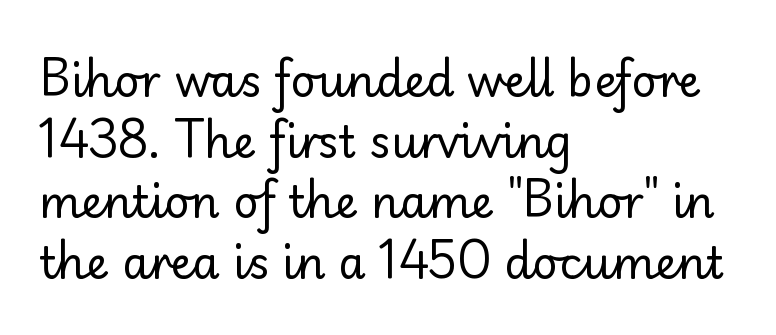
Q: Is the text bold? A: No.
Q: Is the text italic (slanted)? A: No, it is upright.
Q: Is the typeface a serif or a sans-serif typeface? A: Sans-serif.
Q: Is the text underlined? A: No.
Q: How is the paragraph aligned? A: Left-aligned.
Q: Is the spacing between letters normal or unusually wide? A: Normal.
Q: Is the spacing between lines tight, normal or loose? A: Normal.
Q: Width (condensed, normal, or wide)? A: Normal.
Q: Stroke contrast? A: Low.
Q: x-height? A: Small.
Q: Monospaced? A: No.
